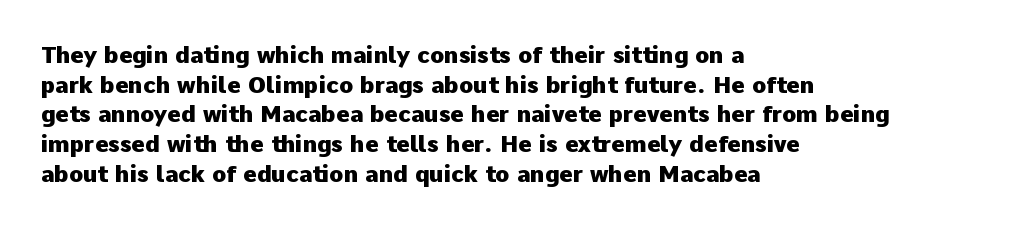
Is there any slant? The stems are plumb. Nothing unusual about the tracking: characters are spaced as the font intends. These words are printed bold, with thick strokes throughout. Evenly set lines give the paragraph a standard silhouette.
